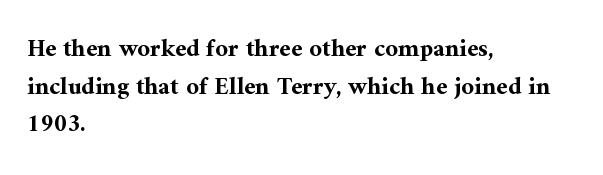
The image shows 25 px bold type, upright; set left-aligned, normal line spacing (1.51x), normal letter spacing, not underlined.
